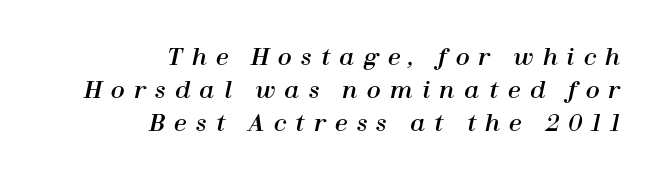
{"italic": "yes", "lean": "right", "slant_degrees": 12, "underline": "no", "align": "right", "line_spacing": "normal", "line_spacing_ratio": 1.43, "letter_spacing": "wide", "letter_spacing_em": 0.4, "glyph_px": 23}
